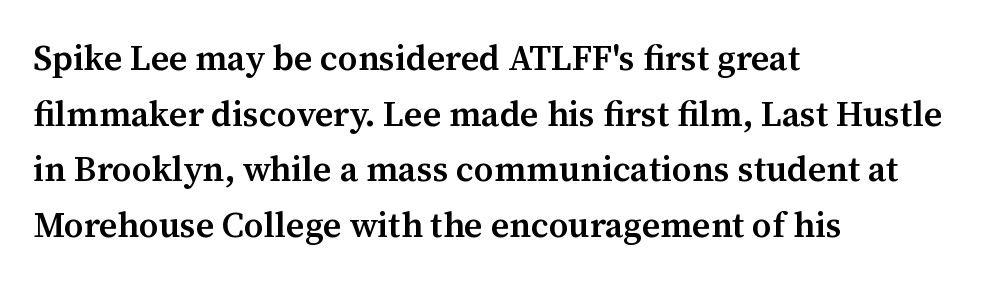
Descender tails drop into unmarked territory. The font is running at a semibold setting, under full bold. Notice how descenders clear the ascenders below comfortably — that's standard leading. A classic flush-left, rag-right setting is used for this passage. The rendering uses natural spacing where letterforms have individual widths. The letters carry serifs — small finishing strokes at the ends of their stems.
